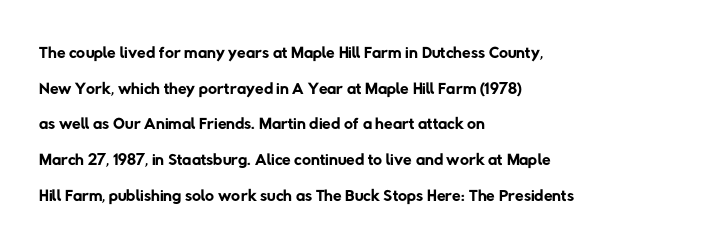
Q: Is the text bold? A: No.
Q: Is the text underlined? A: No.
Q: How is the paragraph aligned? A: Left-aligned.
Q: Is the spacing between letters normal or unusually wide? A: Normal.
Q: Is the spacing between lines tight, normal or loose? A: Normal.
